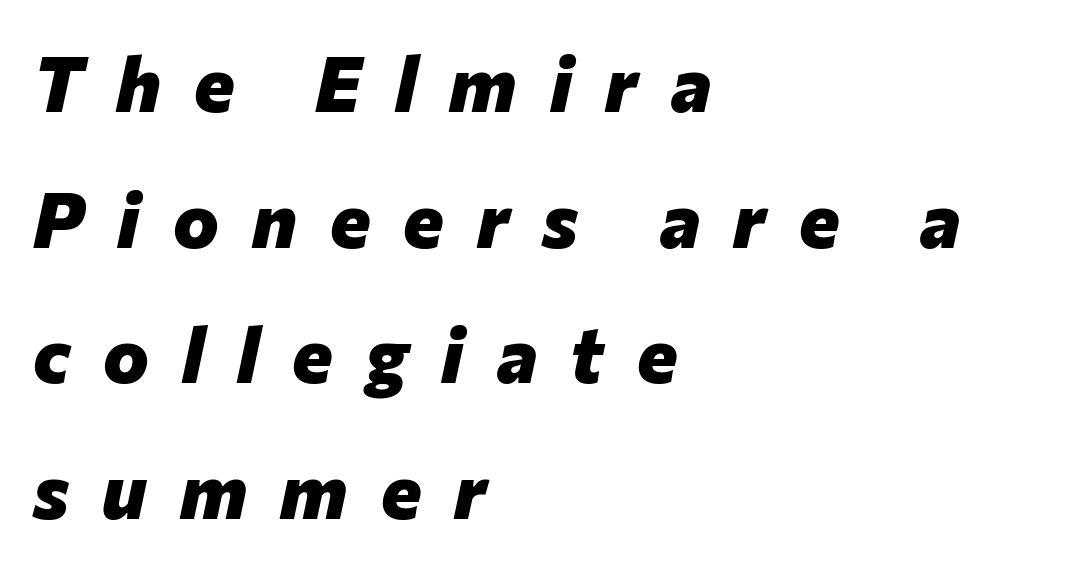
Q: Is the text bold? A: Yes.
Q: Is the text italic (slanted)? A: Yes, it leans right by about 12 degrees.
Q: Is the text underlined? A: No.
Q: How is the paragraph aligned? A: Left-aligned.
Q: Is the spacing between letters normal or unusually wide? A: Unusually wide.
Q: Width (condensed, normal, or wide)? A: Normal.
Q: Stroke contrast? A: Low.
Q: x-height? A: Medium.
Q: Monospaced? A: No.
